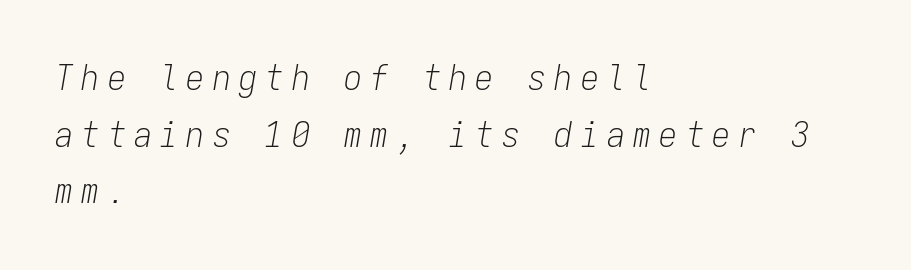
Q: Is the text bold? A: No.
Q: Is the text italic (slanted)? A: Yes, it leans right by about 9 degrees.
Q: Is the text underlined? A: No.
Q: How is the paragraph aligned? A: Left-aligned.
Q: Is the spacing between letters normal or unusually wide? A: Unusually wide.
Q: Is the spacing between lines tight, normal or loose? A: Normal.
Q: Width (condensed, normal, or wide)? A: Condensed.
Q: Stroke contrast? A: Low.
Q: x-height? A: Medium.
Q: Monospaced? A: Yes.
